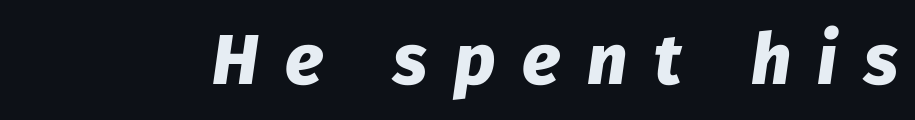
{"italic": "yes", "lean": "right", "slant_degrees": 8, "bold": "yes", "weight": "heavy", "width": "normal", "stroke_contrast": "low", "x_height": "medium", "monospaced": "no", "underline": "no", "letter_spacing": "wide", "letter_spacing_em": 0.38, "glyph_px": 71}
